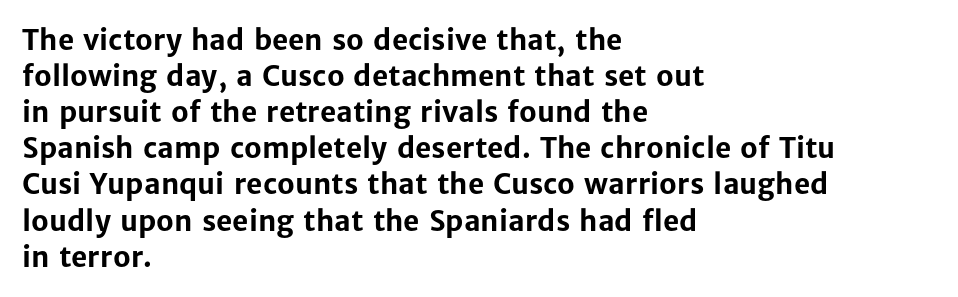
The image shows 28 px bold sans-serif type, upright; set left-aligned, normal line spacing (1.29x), normal letter spacing, not underlined; low stroke contrast and a medium x-height.
